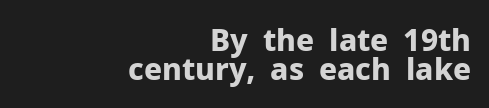
The image shows 30 px bold sans-serif type, upright; set right-aligned, tight line spacing (0.98x), normal letter spacing, not underlined; low stroke contrast and a medium x-height.
